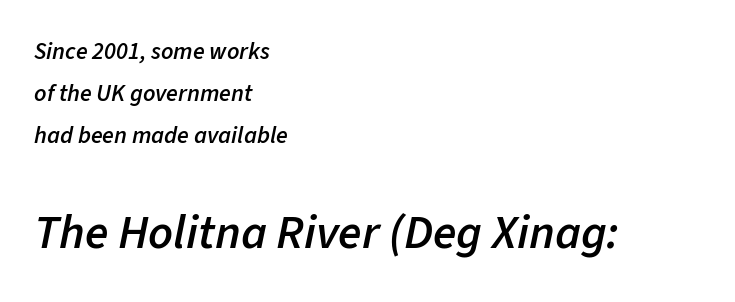
The image shows 48 px semibold type, italic (leaning right); set left-aligned, line spacing 1.74x, normal letter spacing, not underlined; the second (bottom) block is 2.0x larger; low stroke contrast and a medium x-height.
